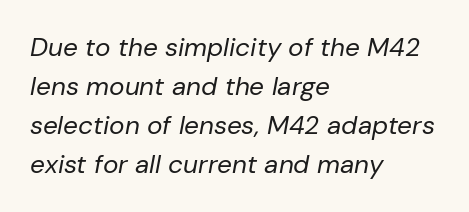
Check under the words: just untouched page. Looking at the ascenders, they clearly lean. You could call the tracking neutral — neither tight nor loose. Is the block centered? No — it sits flush against the left margin.
